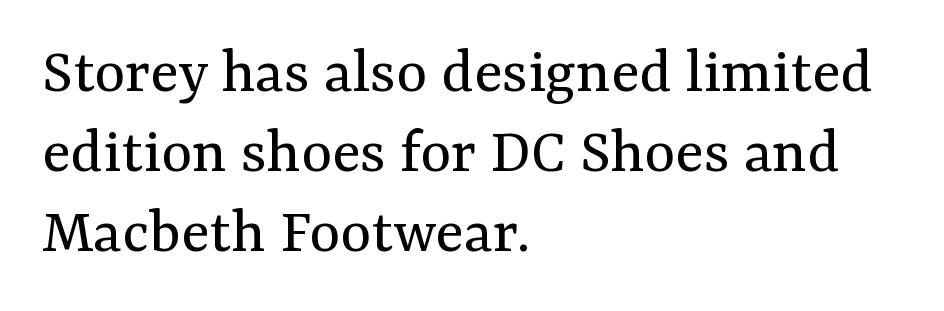
A serif font was chosen for this passage. Notice how the passage keeps a crisp vertical edge on the left only. Varying glyph widths throughout — classic text-font behaviour. Stroke thickness stays within the range of a standard reading face or lighter.
